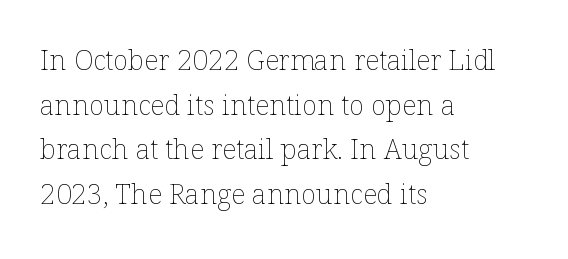
The rag falls on the right side of this text block. A typesetter would call this zero additional tracking. Each new line begins a customary step beneath the previous one. Summary of weight: not heavy and not bold.
